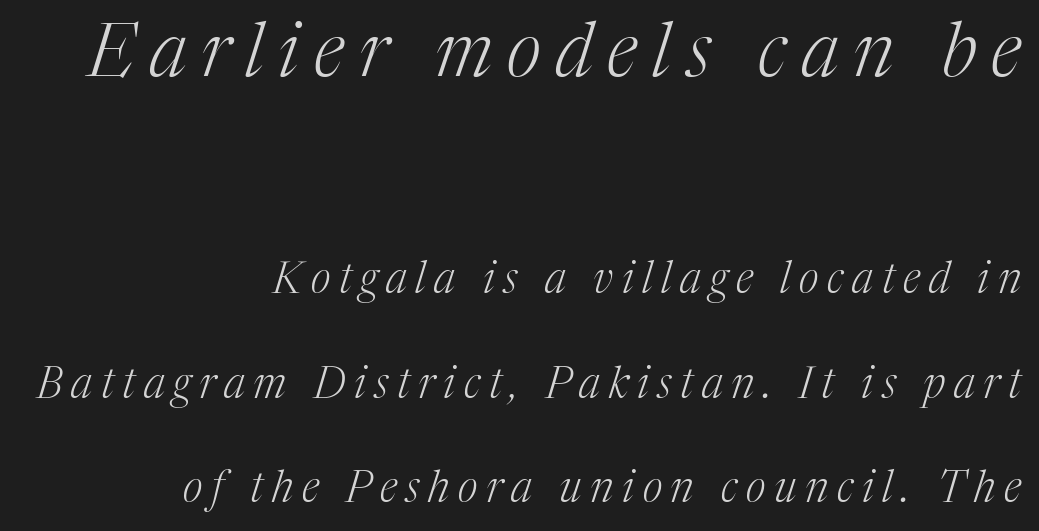
Q: Is the text bold? A: No.
Q: Is the text italic (slanted)? A: Yes, it leans right by about 17 degrees.
Q: Is the typeface a serif or a sans-serif typeface? A: Serif.
Q: Is the text underlined? A: No.
Q: How is the paragraph aligned? A: Right-aligned.
Q: Is the spacing between letters normal or unusually wide? A: Unusually wide.
Q: Is the spacing between lines tight, normal or loose? A: Loose.
Q: Which block of text is set in a larger size, the first (top) or the second (bottom)? A: The first (top) one.
Q: Width (condensed, normal, or wide)? A: Normal.
Q: Stroke contrast? A: Medium.
Q: x-height? A: Medium.
Q: Monospaced? A: No.
